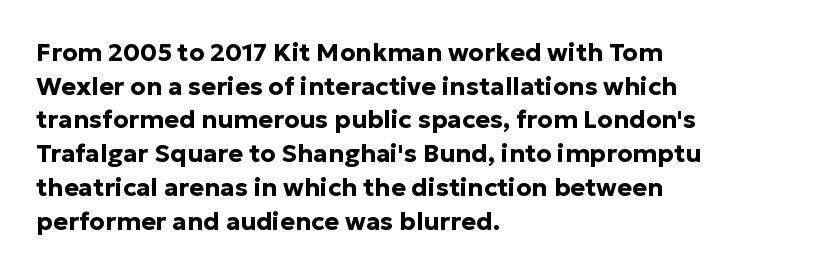
Students, note that the glyphs here touch the page at normal intervals. Chunky letters — that's bold for sure. Descenders are the only things crossing below the line. Notice how the passage keeps a crisp vertical edge on the left only.
